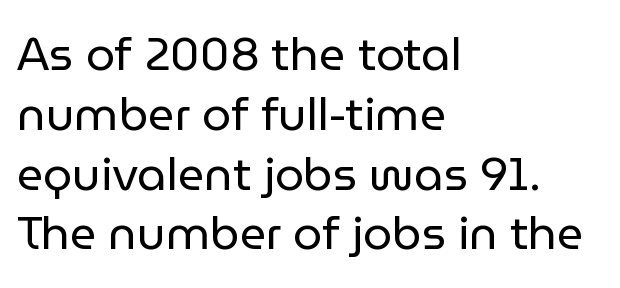
Q: Is the text bold? A: No.
Q: Is the text italic (slanted)? A: No, it is upright.
Q: Is the typeface a serif or a sans-serif typeface? A: Sans-serif.
Q: Is the text underlined? A: No.
Q: How is the paragraph aligned? A: Left-aligned.
Q: Is the spacing between letters normal or unusually wide? A: Normal.
Q: Is the spacing between lines tight, normal or loose? A: Normal.
Q: Width (condensed, normal, or wide)? A: Normal.
Q: Stroke contrast? A: Low.
Q: x-height? A: Medium.
Q: Monospaced? A: No.
